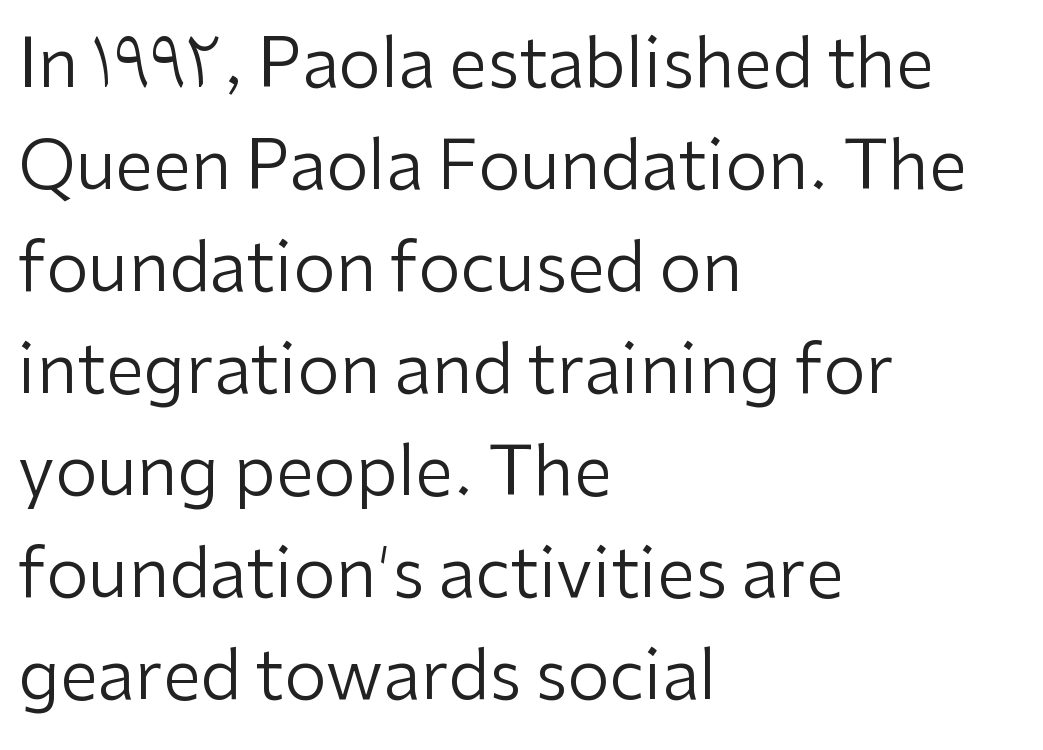
The passage shown has conventional tracking throughout. If you measured baseline to baseline, you'd find a middling distance. The passage is arranged the way most books set body copy — flush left. No heavy texture on the line: the type isn't bold. Tall strokes in this sample are plumb rather than angled. Regarding serifs, this sample does without them.
